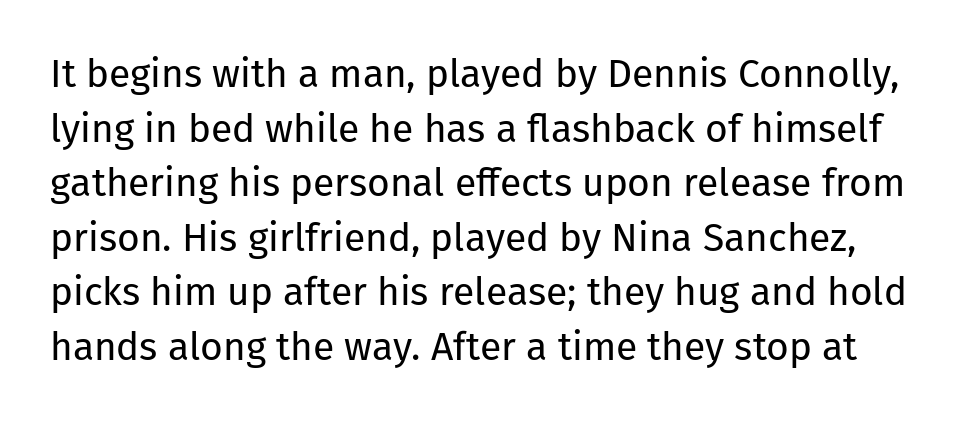
{"serif": "no", "italic": "no", "bold": "no", "weight": "regular", "width": "normal", "stroke_contrast": "low", "x_height": "medium", "monospaced": "no", "underline": "no", "line_spacing": "normal", "line_spacing_ratio": 1.4, "letter_spacing": "normal", "letter_spacing_em": 0.0, "glyph_px": 39}
